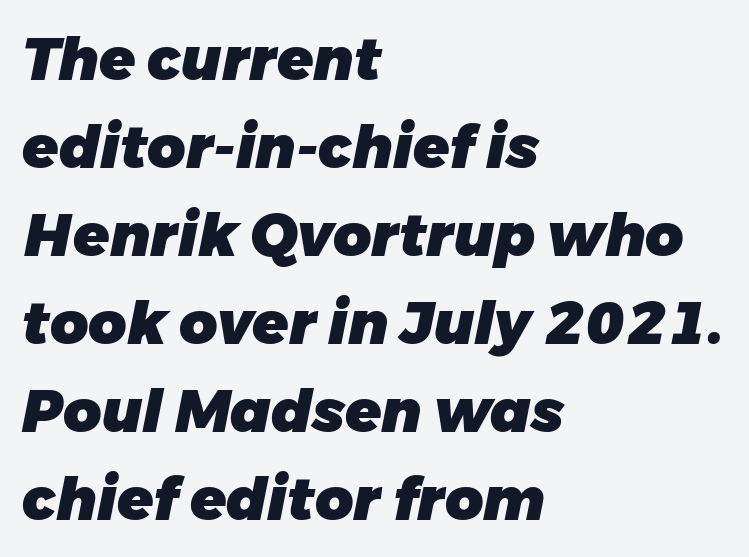
Q: Is the text bold? A: Yes.
Q: Is the text italic (slanted)? A: Yes, it leans right by about 11 degrees.
Q: Is the text underlined? A: No.
Q: How is the paragraph aligned? A: Left-aligned.
Q: Is the spacing between letters normal or unusually wide? A: Normal.
Q: Is the spacing between lines tight, normal or loose? A: Normal.
Q: Width (condensed, normal, or wide)? A: Normal.
Q: Stroke contrast? A: Low.
Q: x-height? A: Medium.
Q: Monospaced? A: No.
